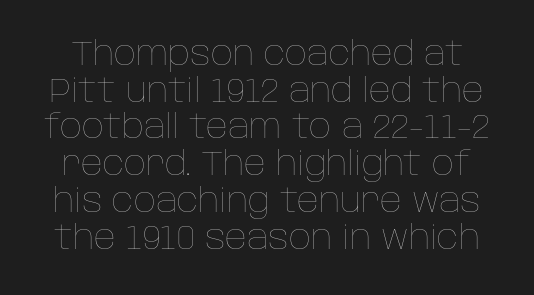
The image shows 34 px thin type, upright; set tight line spacing (1.08x), normal letter spacing, not underlined; low stroke contrast and a large x-height.
